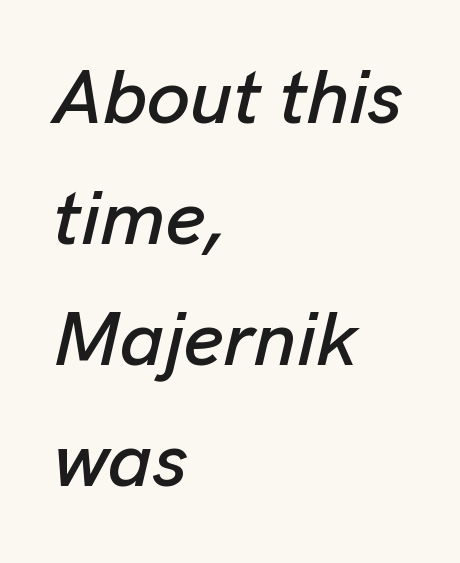
{"italic": "yes", "lean": "right", "slant_degrees": 13, "width": "normal", "stroke_contrast": "low", "x_height": "medium", "monospaced": "no", "underline": "no", "align": "left", "line_spacing": "normal", "line_spacing_ratio": 1.57, "letter_spacing": "normal", "letter_spacing_em": 0.0, "glyph_px": 77}
